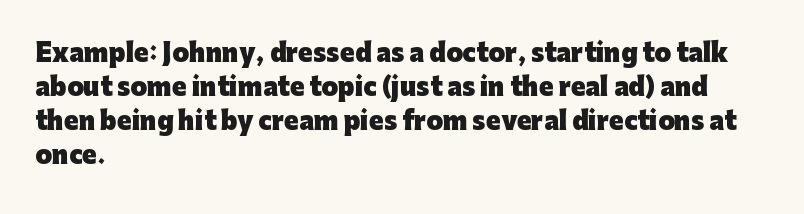
Check under the words: just untouched page. The lettering stays uniformly vertical, giving the passage a roman look. Does the weight exceed regular? Yes, all the way to bold. Leading: standard.
